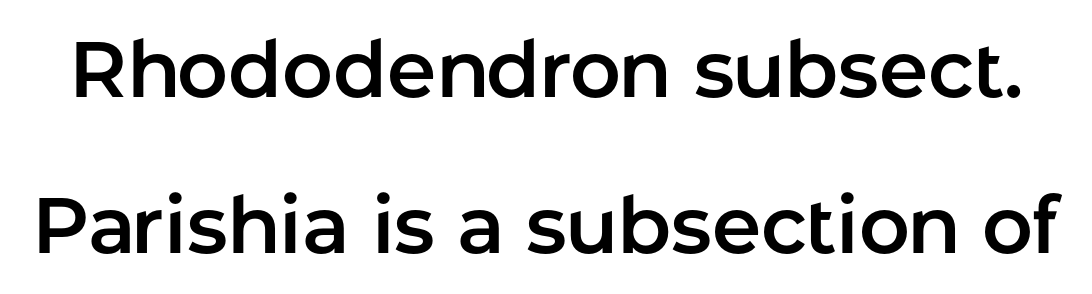
{"serif": "no", "italic": "no", "width": "normal", "stroke_contrast": "low", "x_height": "medium", "monospaced": "no", "underline": "no", "line_spacing": "loose", "line_spacing_ratio": 1.98, "letter_spacing": "normal", "letter_spacing_em": 0.0, "glyph_px": 79}
